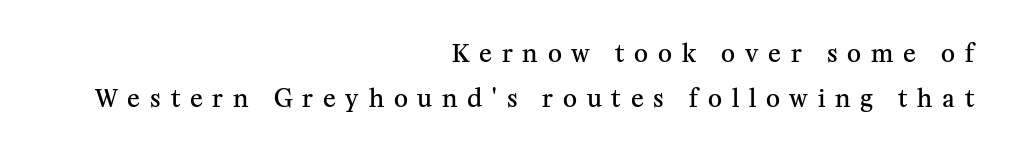
The image shows 24 px text type, upright; set right-aligned, line spacing 1.88x, unusually wide letter spacing (+0.41 em), not underlined.
